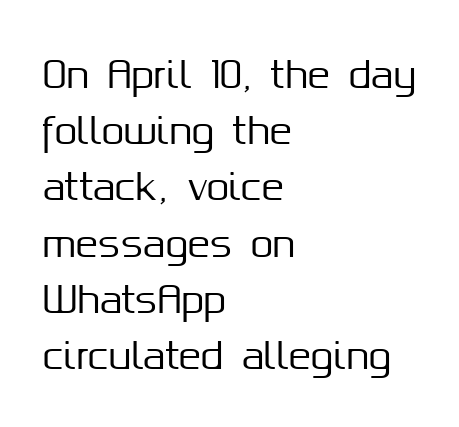
Evenly set lines give the paragraph a standard silhouette. Words float on clear page, feet unadorned. The passage shown is typed in a proportional face where columns would drift. Italic? Not at all — the glyphs are vertical.
